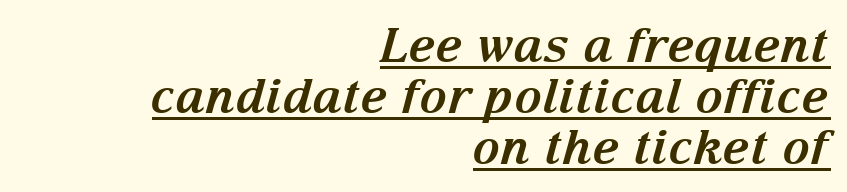
Q: Is the text bold? A: Yes.
Q: Is the text italic (slanted)? A: Yes, it leans right by about 15 degrees.
Q: Is the typeface a serif or a sans-serif typeface? A: Serif.
Q: Is the text underlined? A: Yes.
Q: How is the paragraph aligned? A: Right-aligned.
Q: Is the spacing between letters normal or unusually wide? A: Normal.
Q: Is the spacing between lines tight, normal or loose? A: Tight.
Q: Width (condensed, normal, or wide)? A: Normal.
Q: Stroke contrast? A: Medium.
Q: x-height? A: Medium.
Q: Monospaced? A: No.
